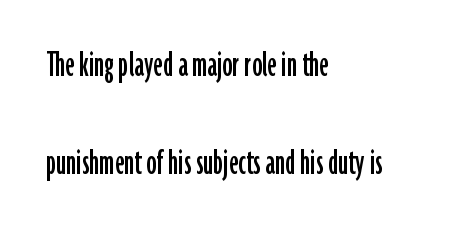
The image shows 40 px condensed sans-serif type, upright; set left-aligned, loose line spacing (2.46x), normal letter spacing, not underlined; low stroke contrast and a medium x-height.
